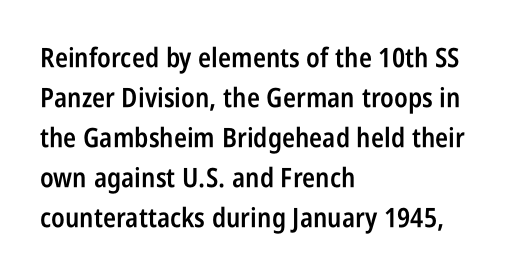
Type without underlining. The passage shown stacks its lines at a standard gap. This rendering uses left alignment, leaving the right contour irregular. Here the glyphs are tracked normally, forming tight word shapes.
